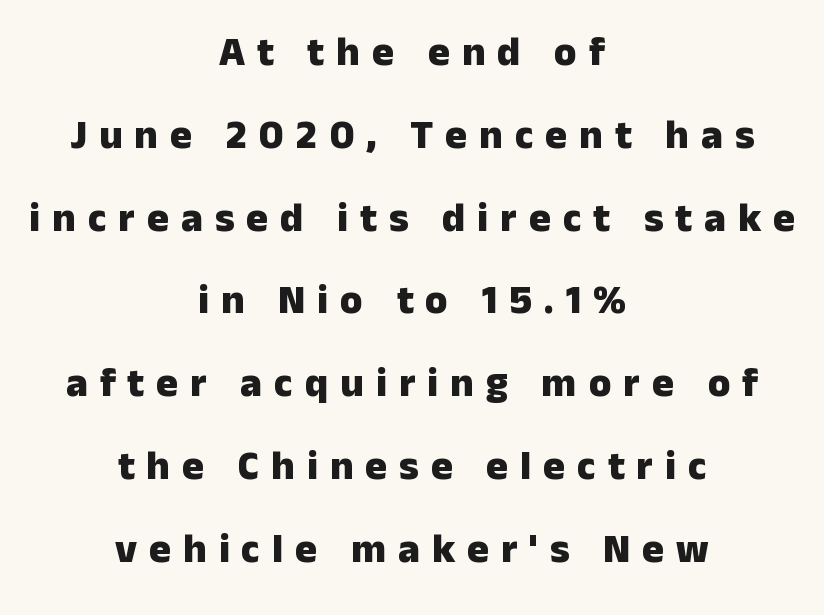
{"serif": "no", "italic": "no", "bold": "yes", "weight": "heavy", "width": "normal", "stroke_contrast": "low", "x_height": "medium", "monospaced": "no", "underline": "no", "align": "center", "line_spacing": "loose", "line_spacing_ratio": 2.02, "letter_spacing": "wide", "letter_spacing_em": 0.29, "glyph_px": 41}
